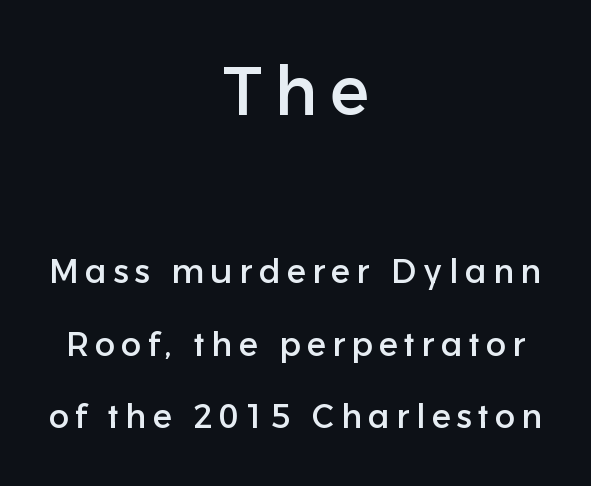
The passage shown begins with its larger block and ends with its smaller one. Baseline-to-baseline distance is far greater than the letter height. Has an underline been added? It has not. Are there feet on the stems? There aren't — it's a sans. Think of a printed novel: that variable character pitch is what you see here. Italic? Not at all — the glyphs are vertical.
